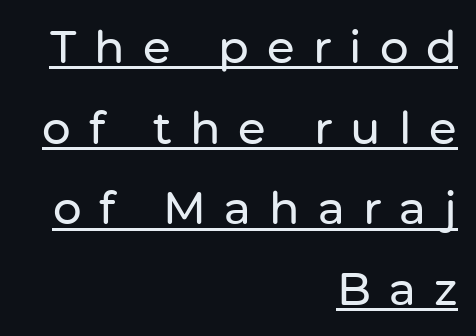
{"serif": "no", "italic": "no", "width": "normal", "stroke_contrast": "low", "x_height": "medium", "monospaced": "no", "underline": "yes", "align": "right", "line_spacing_ratio": 1.79, "letter_spacing": "wide", "letter_spacing_em": 0.4, "glyph_px": 45}
